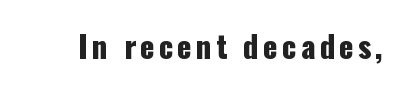
{"serif": "no", "italic": "no", "width": "condensed", "stroke_contrast": "low", "x_height": "medium", "monospaced": "no", "underline": "no", "glyph_px": 30}
